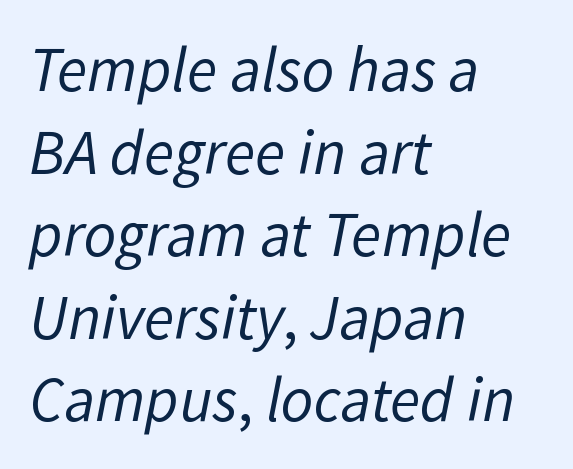
Q: Is the text bold? A: No.
Q: Is the typeface a serif or a sans-serif typeface? A: Sans-serif.
Q: Is the text underlined? A: No.
Q: How is the paragraph aligned? A: Left-aligned.
Q: Is the spacing between letters normal or unusually wide? A: Normal.
Q: Is the spacing between lines tight, normal or loose? A: Normal.
Q: Width (condensed, normal, or wide)? A: Normal.
Q: Stroke contrast? A: Low.
Q: x-height? A: Medium.
Q: Monospaced? A: No.
